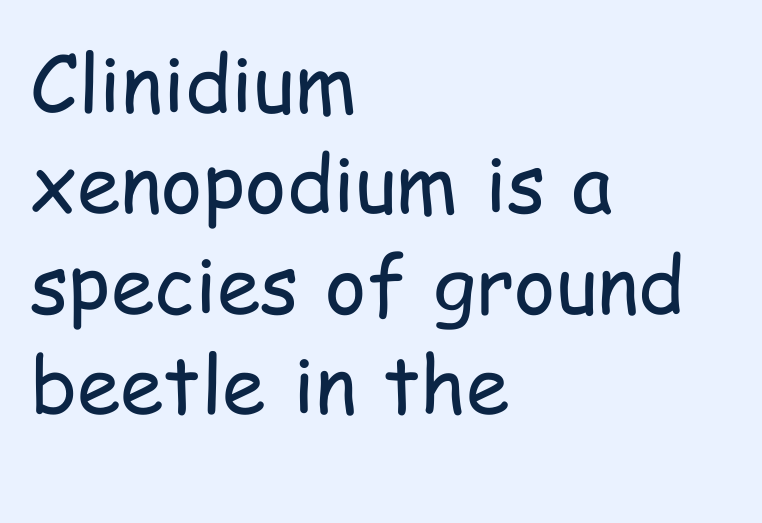
Are there feet on the stems? There aren't — it's a sans. These lines keep a tight, regular rhythm from letter to letter. The passage shown stacks its lines at a standard gap. Plain, unruled lines of type.
